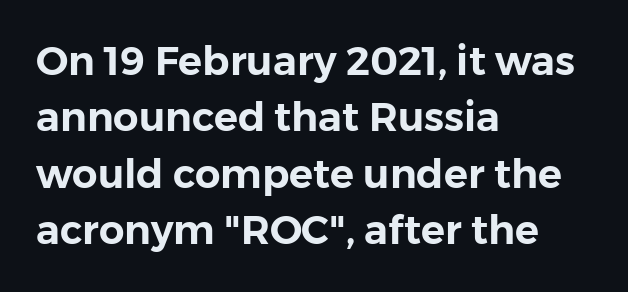
{"serif": "no", "italic": "no", "width": "normal", "stroke_contrast": "low", "x_height": "medium", "monospaced": "no", "underline": "no", "align": "left", "line_spacing": "normal", "line_spacing_ratio": 1.41, "letter_spacing": "normal", "letter_spacing_em": 0.0, "glyph_px": 40}
